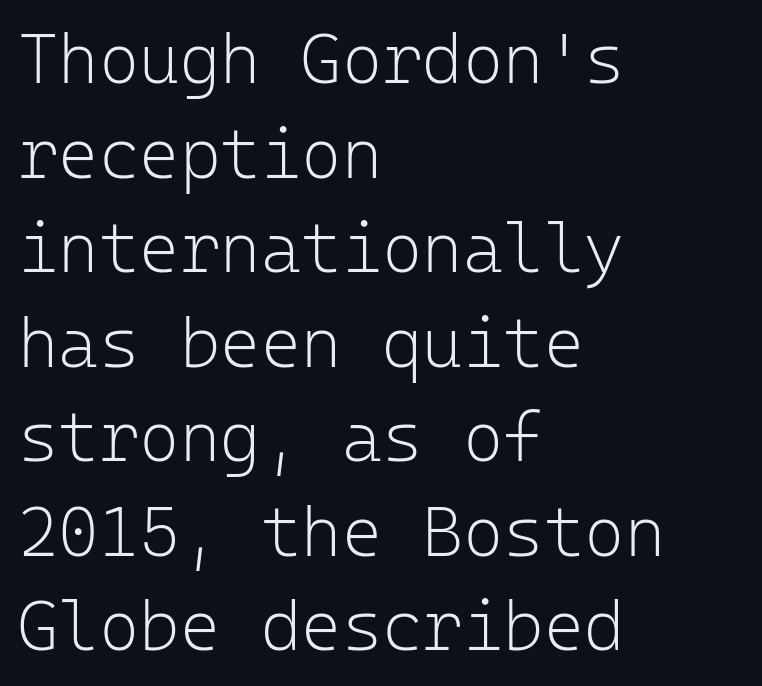
Q: Is the text bold? A: No.
Q: Is the text italic (slanted)? A: No, it is upright.
Q: Is the typeface a serif or a sans-serif typeface? A: Sans-serif.
Q: Is the text underlined? A: No.
Q: How is the paragraph aligned? A: Left-aligned.
Q: Is the spacing between letters normal or unusually wide? A: Normal.
Q: Is the spacing between lines tight, normal or loose? A: Normal.
Q: Width (condensed, normal, or wide)? A: Normal.
Q: Stroke contrast? A: Low.
Q: x-height? A: Medium.
Q: Monospaced? A: Yes.
